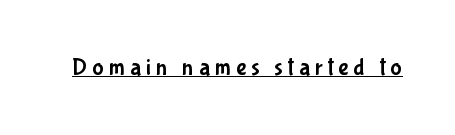
{"italic": "no", "underline": "yes", "letter_spacing": "wide", "letter_spacing_em": 0.21, "glyph_px": 24}
